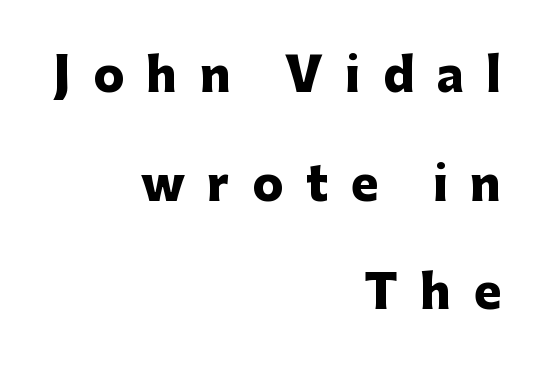
The image shows 46 px heavy sans-serif type, upright; set right-aligned, loose line spacing (2.36x), unusually wide letter spacing (+0.49 em), not underlined; low stroke contrast and a medium x-height.
